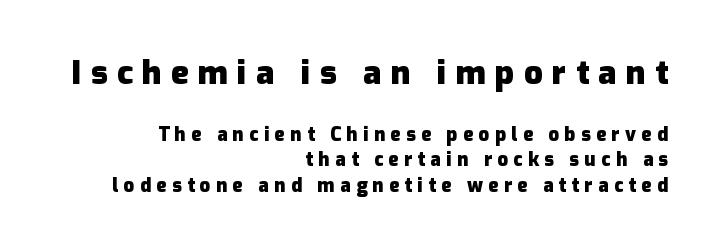
Q: Is the text bold? A: Yes.
Q: Is the text italic (slanted)? A: No, it is upright.
Q: Is the typeface a serif or a sans-serif typeface? A: Sans-serif.
Q: Is the text underlined? A: No.
Q: How is the paragraph aligned? A: Right-aligned.
Q: Is the spacing between letters normal or unusually wide? A: Unusually wide.
Q: Is the spacing between lines tight, normal or loose? A: Normal.
Q: Which block of text is set in a larger size, the first (top) or the second (bottom)? A: The first (top) one.
Q: Width (condensed, normal, or wide)? A: Normal.
Q: Stroke contrast? A: Low.
Q: x-height? A: Medium.
Q: Monospaced? A: No.
